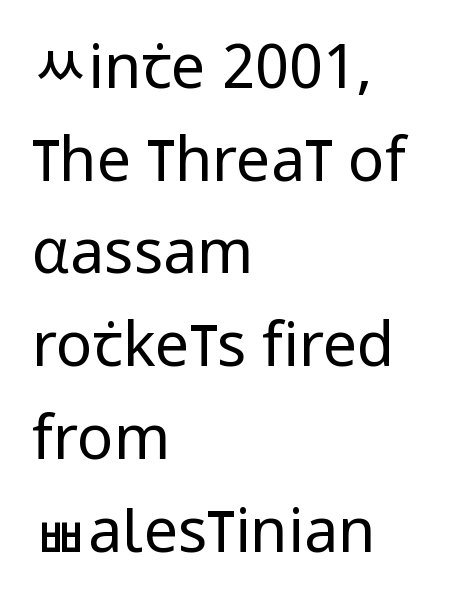
{"serif": "no", "italic": "no", "bold": "no", "weight": "regular", "width": "condensed", "stroke_contrast": "low", "x_height": "large", "monospaced": "no", "underline": "no", "align": "left", "line_spacing": "normal", "line_spacing_ratio": 1.52, "letter_spacing": "normal", "letter_spacing_em": 0.0, "glyph_px": 61}
